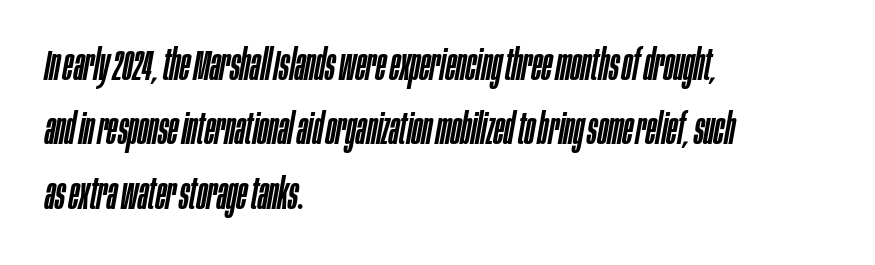
{"italic": "yes", "lean": "right", "slant_degrees": 10, "width": "condensed", "stroke_contrast": "low", "x_height": "large", "monospaced": "no", "underline": "no", "align": "left", "line_spacing": "normal", "line_spacing_ratio": 1.5, "letter_spacing": "normal", "letter_spacing_em": 0.0, "glyph_px": 43}
